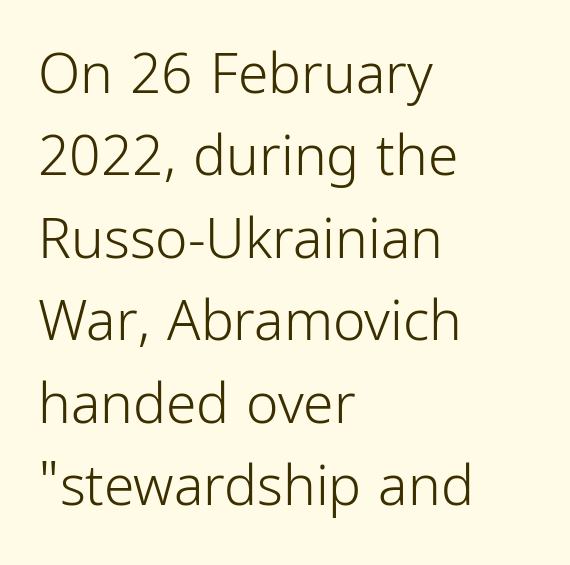
{"serif": "no", "italic": "no", "bold": "no", "weight": "light", "width": "condensed", "stroke_contrast": "low", "x_height": "medium", "monospaced": "no", "underline": "no", "align": "left", "line_spacing": "normal", "line_spacing_ratio": 1.5, "letter_spacing": "normal", "letter_spacing_em": 0.0, "glyph_px": 55}
